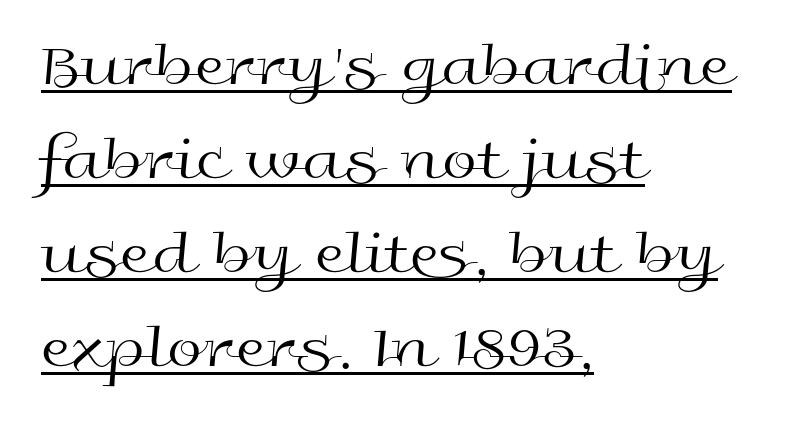
This sample carries an underscore along the baseline area. Proportional: the letters do not fall into vertical columns. Left-aligned paragraph, ragged on the right. Words appear dense and cohesive because spacing is normal. Heft: none added — not bold.
